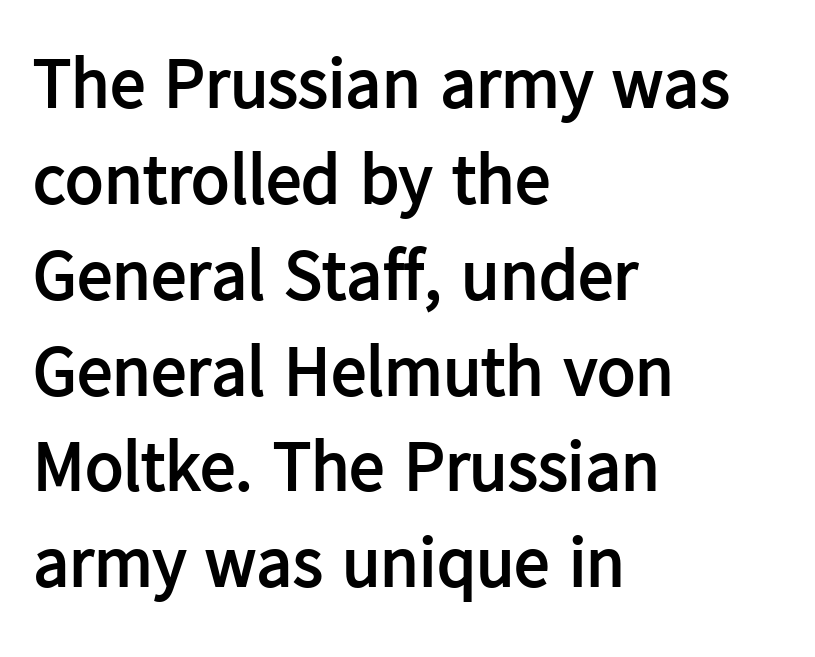
Q: Is the text bold? A: Yes.
Q: Is the text italic (slanted)? A: No, it is upright.
Q: Is the typeface a serif or a sans-serif typeface? A: Sans-serif.
Q: Is the text underlined? A: No.
Q: How is the paragraph aligned? A: Left-aligned.
Q: Is the spacing between letters normal or unusually wide? A: Normal.
Q: Is the spacing between lines tight, normal or loose? A: Normal.
Q: Width (condensed, normal, or wide)? A: Normal.
Q: Stroke contrast? A: Low.
Q: x-height? A: Medium.
Q: Monospaced? A: No.
